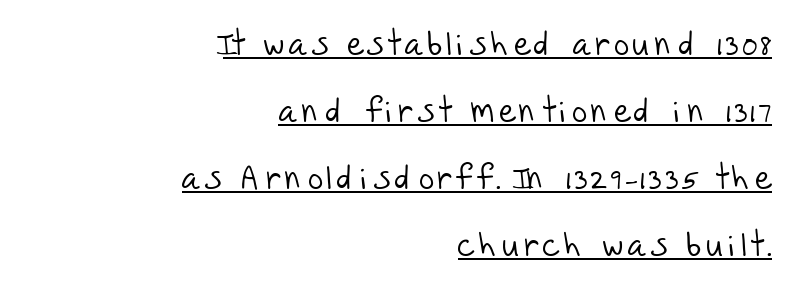
{"serif": "no", "bold": "no", "weight": "light", "width": "normal", "stroke_contrast": "low", "x_height": "large", "monospaced": "no", "underline": "yes", "align": "right", "line_spacing": "loose", "line_spacing_ratio": 2.03, "glyph_px": 33}
